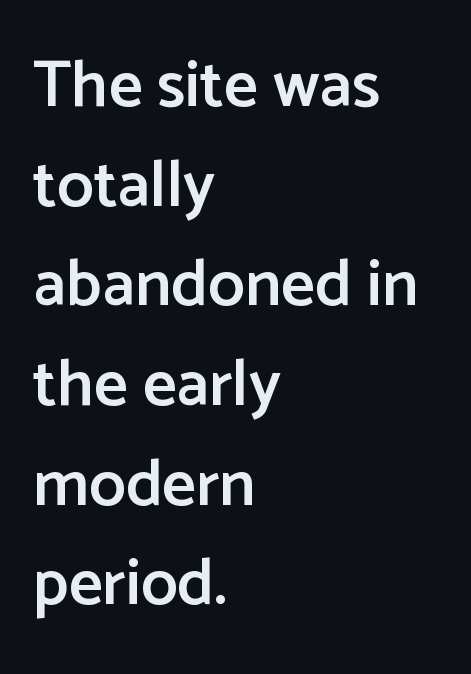
Q: Is the text bold? A: Semi-bold.
Q: Is the text italic (slanted)? A: No, it is upright.
Q: Is the typeface a serif or a sans-serif typeface? A: Sans-serif.
Q: Is the text underlined? A: No.
Q: How is the paragraph aligned? A: Left-aligned.
Q: Is the spacing between letters normal or unusually wide? A: Normal.
Q: Is the spacing between lines tight, normal or loose? A: Normal.
Q: Width (condensed, normal, or wide)? A: Normal.
Q: Stroke contrast? A: Low.
Q: x-height? A: Medium.
Q: Monospaced? A: No.
